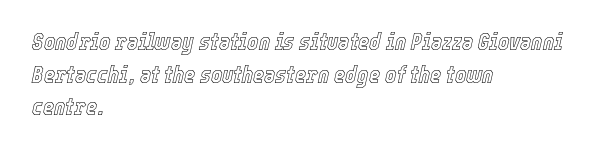
The image shows 24 px text type, italic (leaning right); set left-aligned, normal line spacing (1.36x), normal letter spacing, not underlined.
